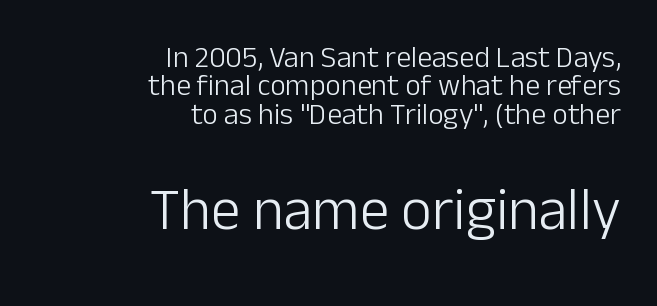
Q: Is the text bold? A: No.
Q: Is the text italic (slanted)? A: No, it is upright.
Q: Is the typeface a serif or a sans-serif typeface? A: Sans-serif.
Q: Is the text underlined? A: No.
Q: How is the paragraph aligned? A: Right-aligned.
Q: Is the spacing between letters normal or unusually wide? A: Normal.
Q: Is the spacing between lines tight, normal or loose? A: Tight.
Q: Which block of text is set in a larger size, the first (top) or the second (bottom)? A: The second (bottom) one.
Q: Width (condensed, normal, or wide)? A: Normal.
Q: Stroke contrast? A: Low.
Q: x-height? A: Medium.
Q: Monospaced? A: No.
